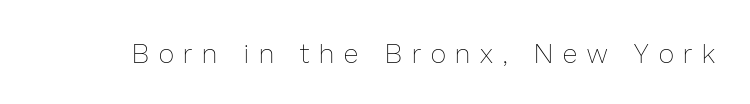
Observe the wide spacing: letters keep a clear distance from each other. Lines of text with bare space underneath. Is the stroke heavy? The answer is a plain regular-or-lighter. Ordinary non-slanted type is in use.
